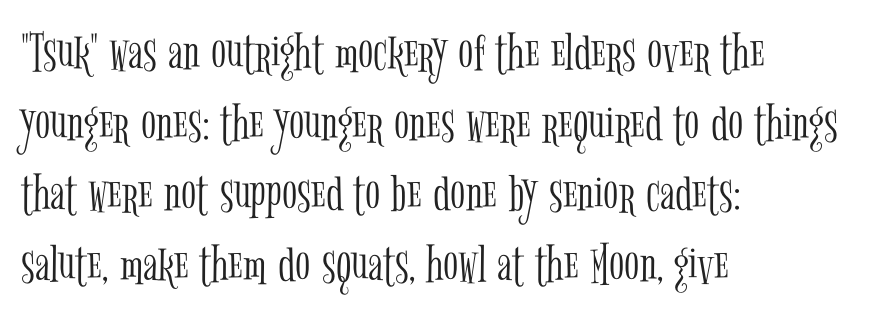
Q: Is the text bold? A: No.
Q: Is the text italic (slanted)? A: No, it is upright.
Q: Is the typeface a serif or a sans-serif typeface? A: Serif.
Q: Is the text underlined? A: No.
Q: How is the paragraph aligned? A: Left-aligned.
Q: Is the spacing between letters normal or unusually wide? A: Normal.
Q: Is the spacing between lines tight, normal or loose? A: Normal.
Q: Width (condensed, normal, or wide)? A: Condensed.
Q: Stroke contrast? A: Low.
Q: x-height? A: Medium.
Q: Monospaced? A: No.
